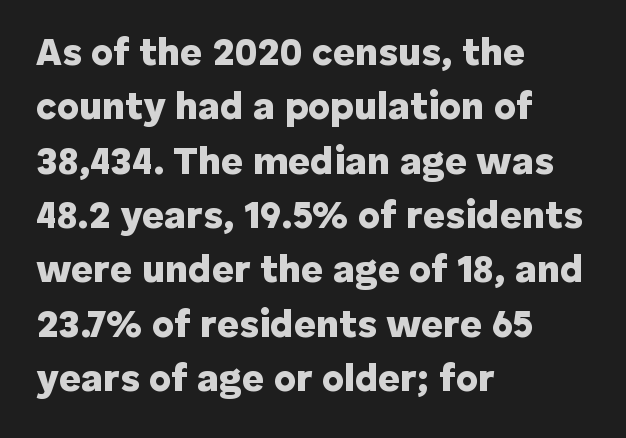
Visually the block forms a straight wall on the left and a jagged coastline on the right. The glyphs have the mass of a bold cut. Is this a sans? Yes — the strokes have no serifs. The rendering uses natural spacing where letterforms have individual widths. Style check: upright. The space beneath each line is pristine and unruled.
